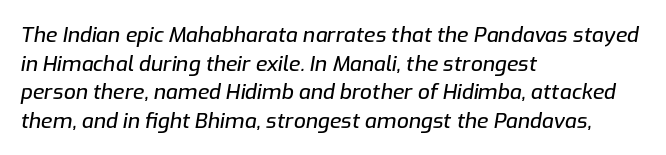
Left-aligned paragraph, ragged on the right. This sample keeps an unexceptional amount of space between lines. You could call the tracking neutral — neither tight nor loose. When letters slant like this, we call the style italic.
